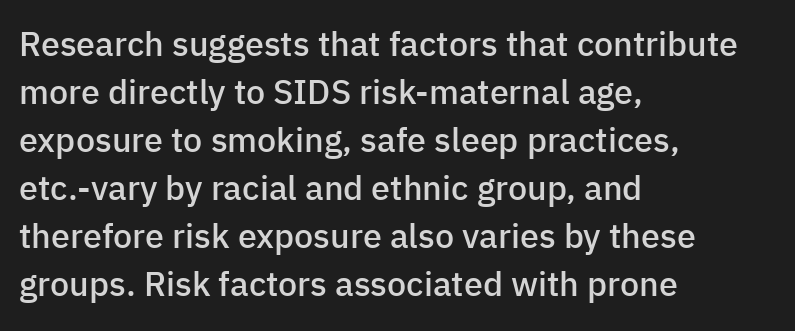
The image shows 34 px semibold sans-serif type, upright; set left-aligned, normal line spacing (1.41x), normal letter spacing, not underlined; low stroke contrast and a medium x-height.
